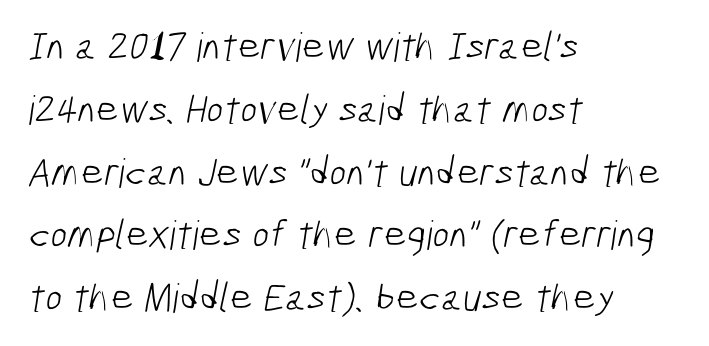
{"serif": "no", "bold": "no", "weight": "light", "width": "condensed", "stroke_contrast": "low", "x_height": "medium", "monospaced": "no", "underline": "no", "align": "left", "line_spacing": "normal", "line_spacing_ratio": 1.57, "letter_spacing": "normal", "letter_spacing_em": 0.0, "glyph_px": 40}
